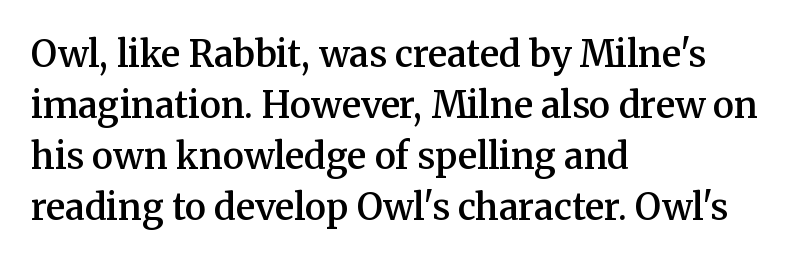
{"serif": "yes", "italic": "no", "bold": "semi", "weight": "semibold", "width": "normal", "stroke_contrast": "medium", "x_height": "medium", "monospaced": "no", "underline": "no", "align": "left", "line_spacing": "normal", "line_spacing_ratio": 1.42, "letter_spacing": "normal", "letter_spacing_em": 0.0, "glyph_px": 36}
